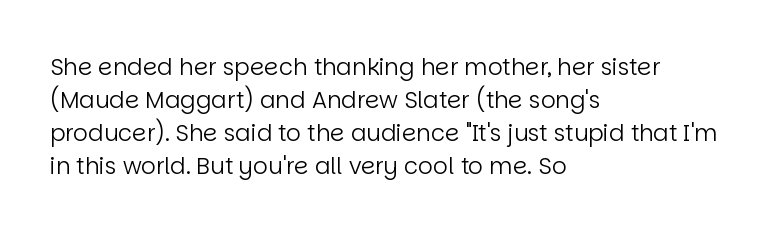
Does extra space separate the letters? No, they use regular spacing. The rendering anchors every line to the left-hand side. The axis of the letterforms is exactly vertical. These lines sit exactly where default settings would place them. Ink coverage per letter is moderate at most. Bare-footed words on every line.
